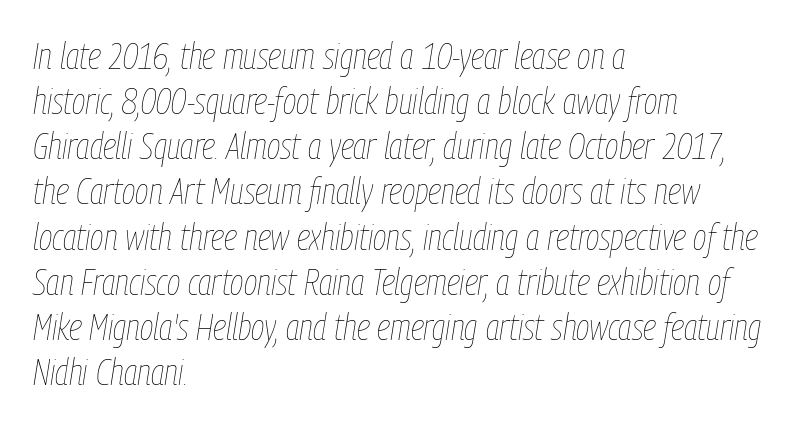
Q: Is the text bold? A: No.
Q: Is the text italic (slanted)? A: Yes, it leans right by about 9 degrees.
Q: Is the text underlined? A: No.
Q: How is the paragraph aligned? A: Left-aligned.
Q: Is the spacing between letters normal or unusually wide? A: Normal.
Q: Width (condensed, normal, or wide)? A: Condensed.
Q: Stroke contrast? A: Low.
Q: x-height? A: Medium.
Q: Monospaced? A: No.
